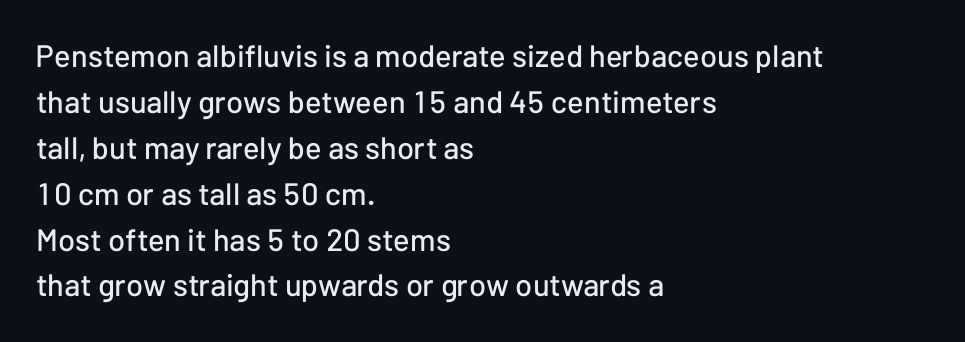
The image shows 31 px sans-serif type, upright; set left-aligned, normal line spacing (1.48x), normal letter spacing, not underlined; low stroke contrast and a medium x-height.
